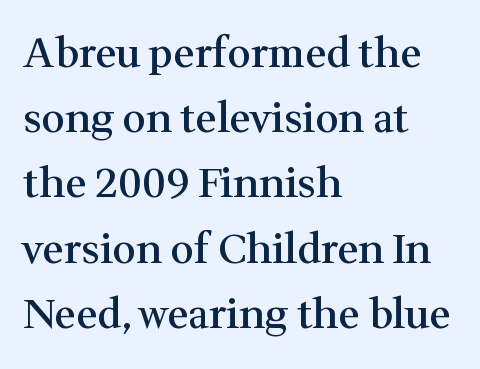
{"serif": "yes", "italic": "no", "bold": "semi", "weight": "semibold", "width": "normal", "stroke_contrast": "medium", "x_height": "medium", "monospaced": "no", "underline": "no", "align": "left", "line_spacing": "normal", "line_spacing_ratio": 1.59, "letter_spacing": "normal", "letter_spacing_em": 0.0, "glyph_px": 41}
